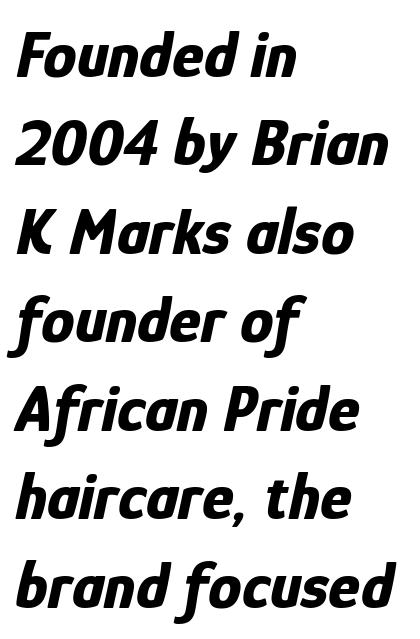
Type without underlining. Compared with typical body copy, the letter spacing here is the same. One-word summary of the alignment: left. Compared with an ordinary text face, these strokes are far heavier — a full bold.
